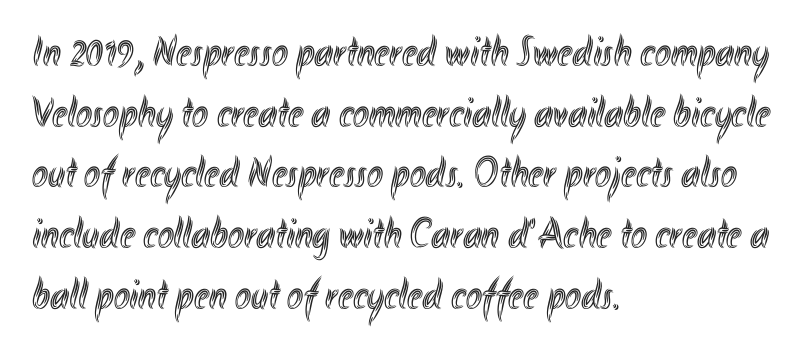
The image shows 43 px condensed type; set left-aligned, normal line spacing (1.41x), normal letter spacing, not underlined; a small x-height.
